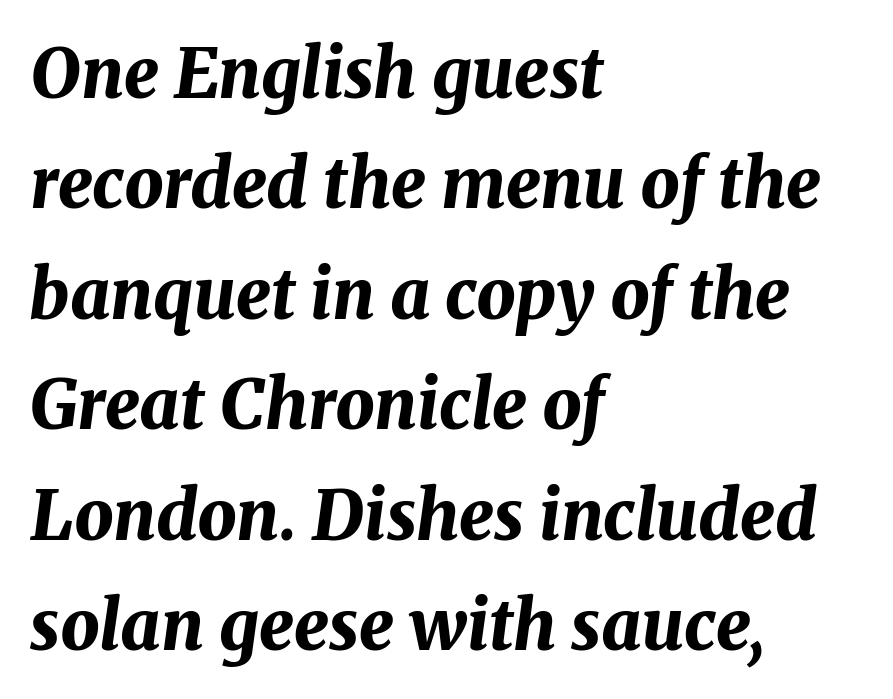
Which margin do the lines hug? The left one — the right edge is uneven. Vertically, the passage feels balanced, rows spaced as you'd expect. These lines are rendered in a variable-pitch font. Students, note that the glyphs here touch the page at normal intervals.
